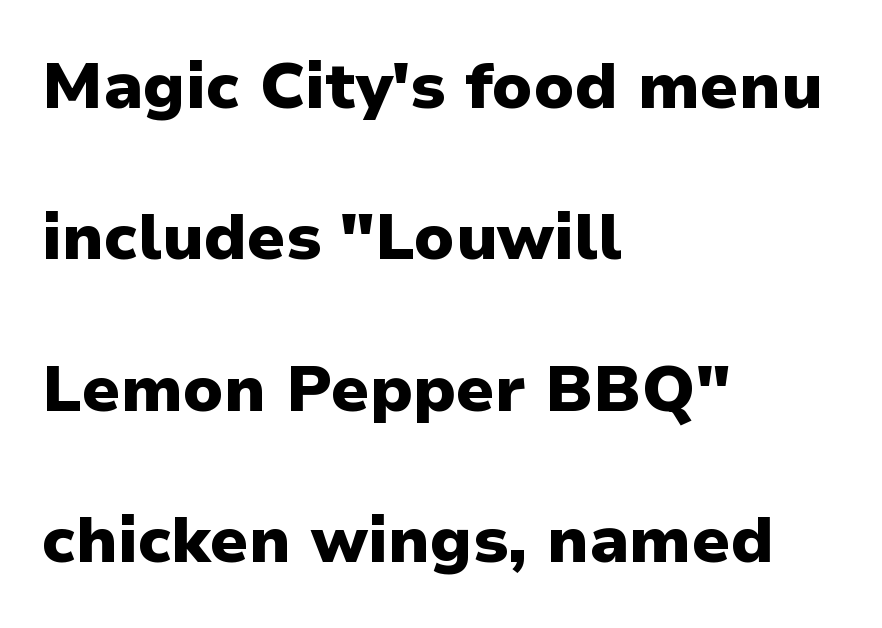
{"serif": "no", "italic": "no", "bold": "yes", "weight": "heavy", "width": "normal", "stroke_contrast": "low", "x_height": "medium", "monospaced": "no", "underline": "no", "align": "left", "line_spacing": "loose", "line_spacing_ratio": 2.33, "letter_spacing": "normal", "letter_spacing_em": 0.0, "glyph_px": 65}
